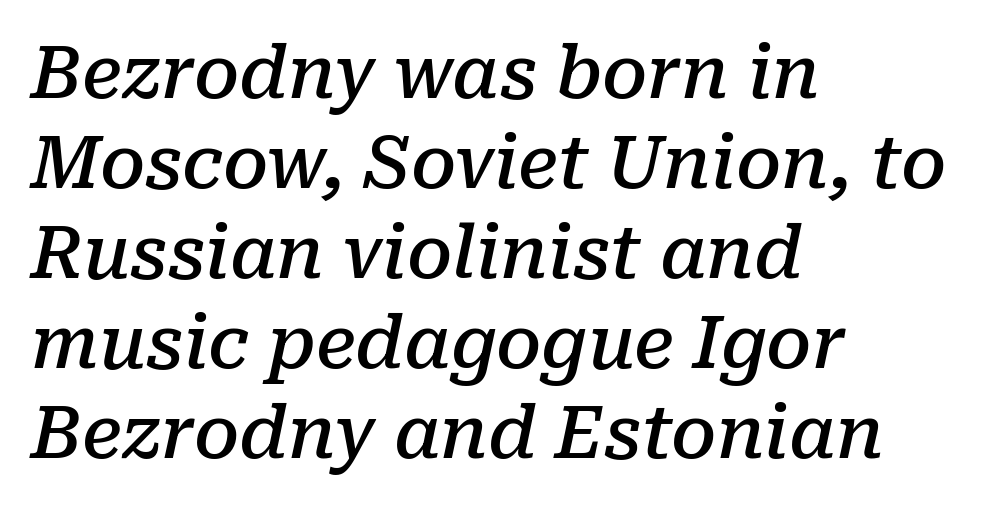
{"serif": "yes", "italic": "yes", "lean": "right", "slant_degrees": 10, "bold": "semi", "weight": "semibold", "width": "normal", "stroke_contrast": "low", "x_height": "medium", "monospaced": "no", "underline": "no", "align": "left", "line_spacing": "normal", "line_spacing_ratio": 1.25, "letter_spacing": "normal", "letter_spacing_em": 0.0, "glyph_px": 72}
